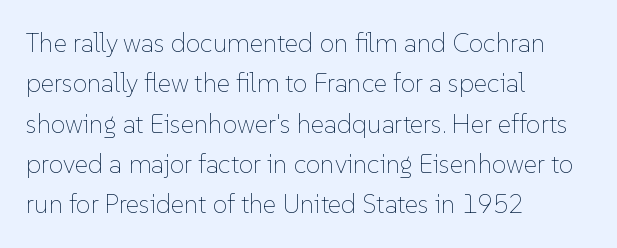
Check the space under the baseline: it is left empty. The type sits square on the baseline with zero lean. Line spacing here is normal. Casual observation: everything's shoved over to the left. Honestly, the letter spacing is just normal — you wouldn't notice it.
